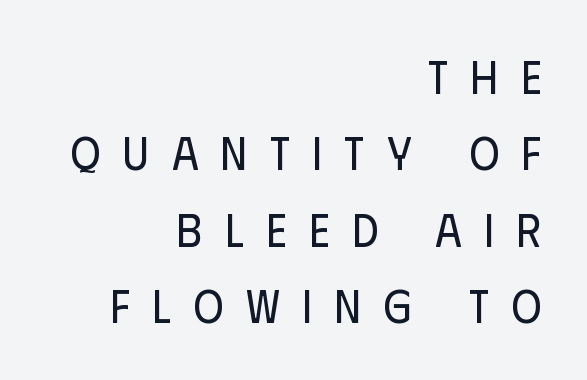
Type without underlining. All the whitespace from short lines collects on the left. No letter is thick-stroked: the sample isn't bold. This sample keeps an unexceptional amount of space between lines.
